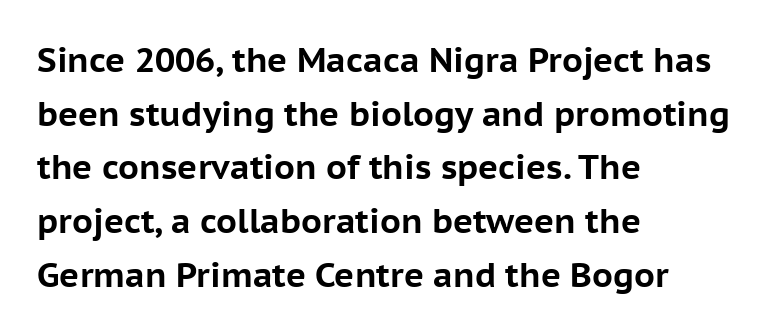
Pretty heavy lettering here — definitely bold. Is this a fixed-width face? No — the glyphs have proportional, varying widths. Does the leading feel generous? No, just average. The ragged edge is on the right, which tells us the setting is flush left. Observe the ordinary spacing: letters are neighbours, not strangers.
